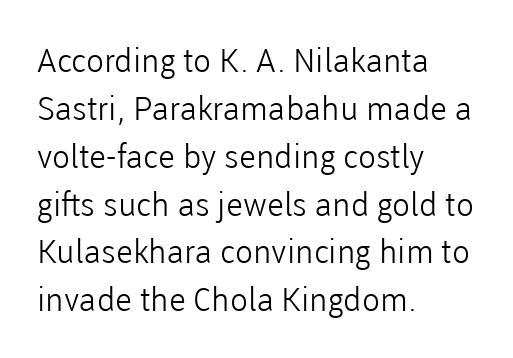
{"serif": "no", "italic": "no", "bold": "no", "weight": "light", "width": "normal", "stroke_contrast": "low", "x_height": "medium", "monospaced": "no", "underline": "no", "align": "left", "line_spacing": "normal", "line_spacing_ratio": 1.45, "letter_spacing": "normal", "letter_spacing_em": 0.0, "glyph_px": 33}
